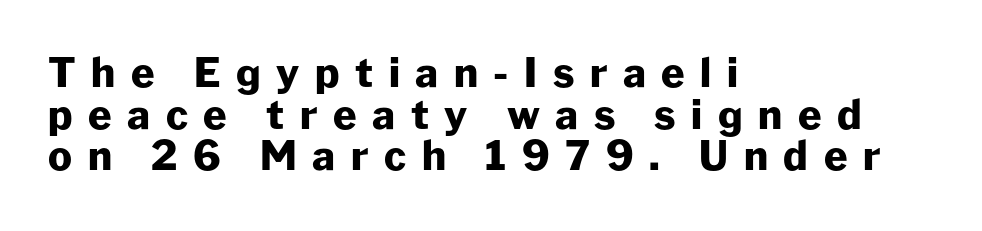
The image shows 40 px heavy sans-serif type, upright; set left-aligned, tight line spacing (1.04x), unusually wide letter spacing (+0.39 em), not underlined; low stroke contrast and a medium x-height.
